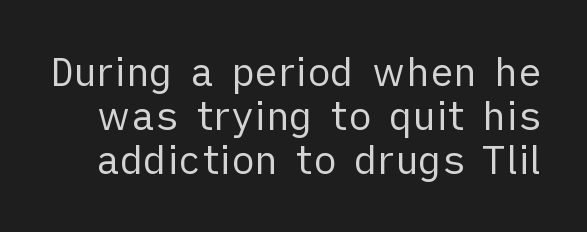
The image shows 39 px regular-weight sans-serif type, upright; set tight line spacing (1.13x), normal letter spacing, not underlined; low stroke contrast and a medium x-height.
